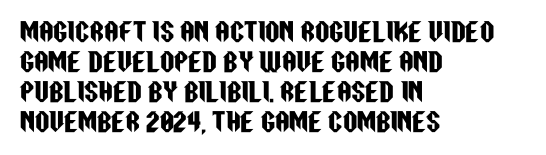
Q: Is the text italic (slanted)? A: No, it is upright.
Q: Is the text underlined? A: No.
Q: How is the paragraph aligned? A: Left-aligned.
Q: Is the spacing between letters normal or unusually wide? A: Normal.
